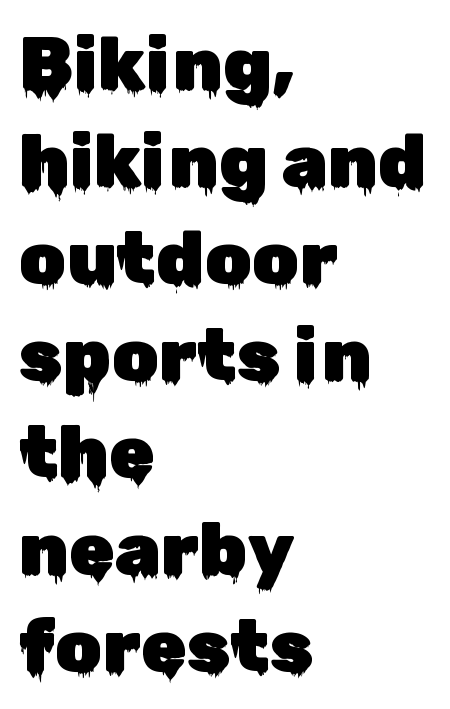
{"serif": "no", "italic": "no", "width": "normal", "stroke_contrast": "low", "x_height": "medium", "monospaced": "no", "underline": "no", "align": "left", "line_spacing": "normal", "line_spacing_ratio": 1.31, "letter_spacing": "normal", "letter_spacing_em": 0.0, "glyph_px": 74}
